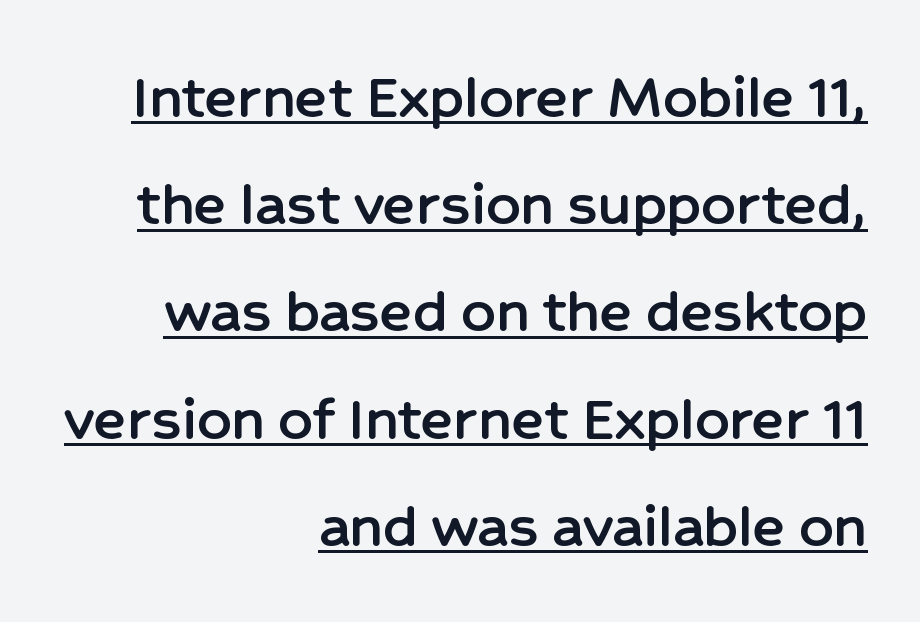
{"serif": "no", "italic": "no", "width": "normal", "stroke_contrast": "low", "x_height": "medium", "monospaced": "no", "underline": "yes", "align": "right", "line_spacing": "normal", "line_spacing_ratio": 1.6, "letter_spacing": "normal", "letter_spacing_em": 0.0, "glyph_px": 67}
